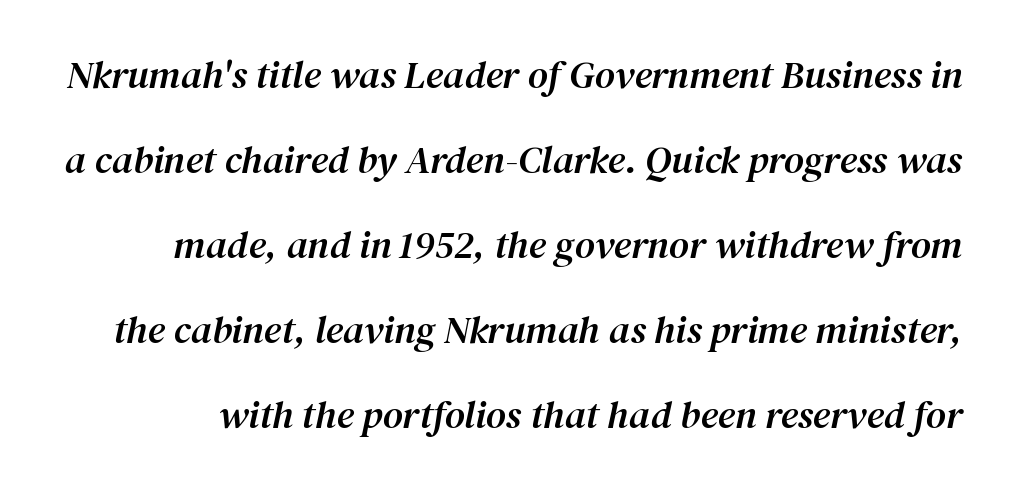
The image shows 39 px serif type, italic (leaning right); set loose line spacing (2.18x), normal letter spacing, not underlined; medium stroke contrast and a medium x-height.
